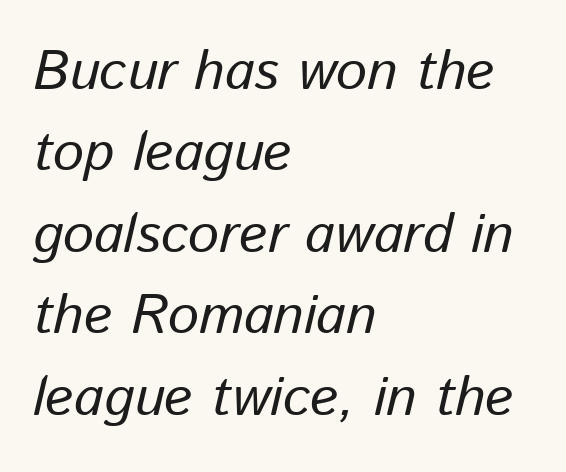
Q: Is the text bold? A: No.
Q: Is the text italic (slanted)? A: Yes, it leans right by about 13 degrees.
Q: Is the text underlined? A: No.
Q: How is the paragraph aligned? A: Left-aligned.
Q: Is the spacing between letters normal or unusually wide? A: Normal.
Q: Is the spacing between lines tight, normal or loose? A: Normal.
Q: Width (condensed, normal, or wide)? A: Normal.
Q: Stroke contrast? A: Low.
Q: x-height? A: Medium.
Q: Monospaced? A: No.
